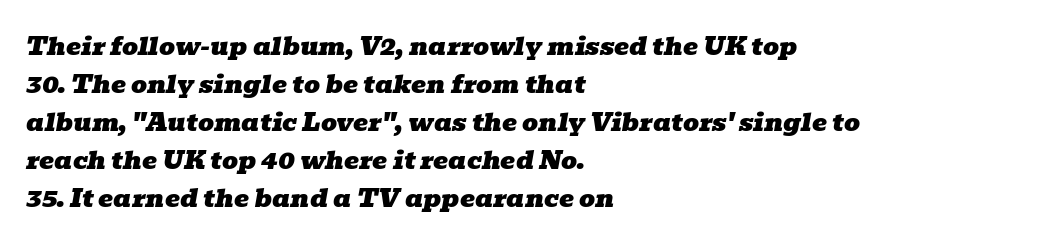
Q: Is the text italic (slanted)? A: Yes, it leans right by about 10 degrees.
Q: Is the text underlined? A: No.
Q: How is the paragraph aligned? A: Left-aligned.
Q: Is the spacing between letters normal or unusually wide? A: Normal.
Q: Is the spacing between lines tight, normal or loose? A: Normal.
